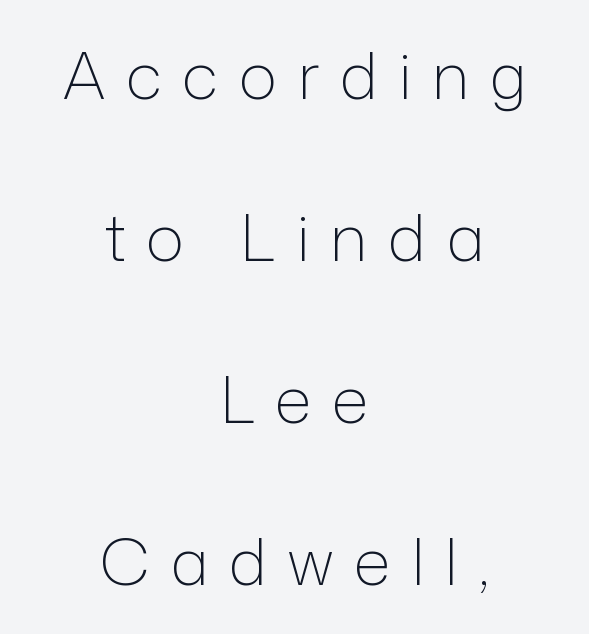
The image shows 65 px light sans-serif type, upright; set centered, loose line spacing (2.49x), unusually wide letter spacing (+0.31 em), not underlined; low stroke contrast and a medium x-height.
